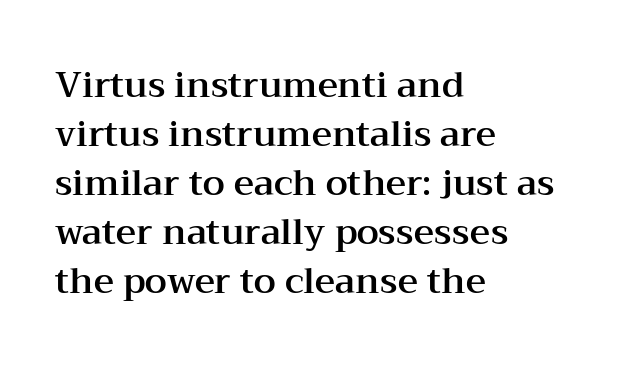
Is the block centered? No — it sits flush against the left margin. Here the glyphs are tracked normally, forming tight word shapes. A typesetter would mark this as roman, not italic. You could not count columns in this text — the font is proportionally spaced. The vertical gap from one line to the next is medium. The characters display serif detailing at their extremities.
